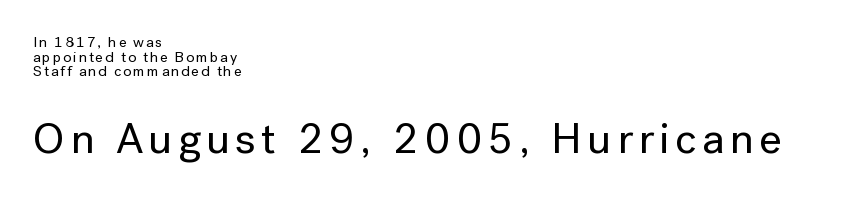
Q: Is the text italic (slanted)? A: No, it is upright.
Q: Is the typeface a serif or a sans-serif typeface? A: Sans-serif.
Q: Is the text underlined? A: No.
Q: How is the paragraph aligned? A: Left-aligned.
Q: Is the spacing between lines tight, normal or loose? A: Tight.
Q: Which block of text is set in a larger size, the first (top) or the second (bottom)? A: The second (bottom) one.
Q: Width (condensed, normal, or wide)? A: Normal.
Q: Stroke contrast? A: Low.
Q: x-height? A: Medium.
Q: Monospaced? A: No.
